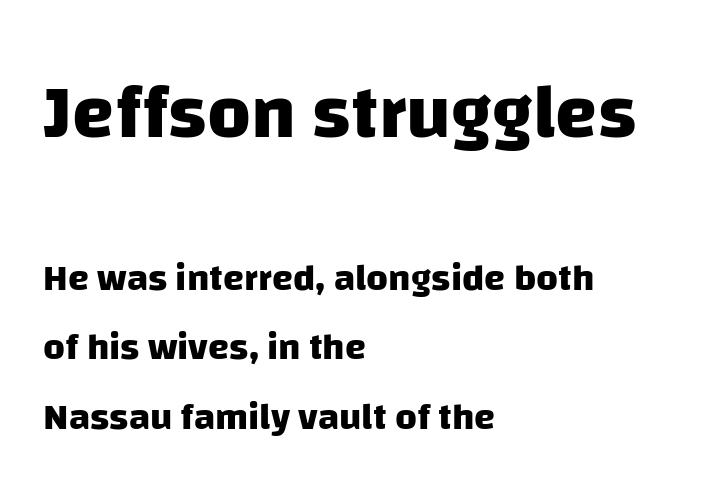
Q: Is the text bold? A: Yes.
Q: Is the typeface a serif or a sans-serif typeface? A: Sans-serif.
Q: Is the text underlined? A: No.
Q: How is the paragraph aligned? A: Left-aligned.
Q: Is the spacing between letters normal or unusually wide? A: Normal.
Q: Which block of text is set in a larger size, the first (top) or the second (bottom)? A: The first (top) one.
Q: Width (condensed, normal, or wide)? A: Normal.
Q: Stroke contrast? A: Low.
Q: x-height? A: Large.
Q: Monospaced? A: No.
